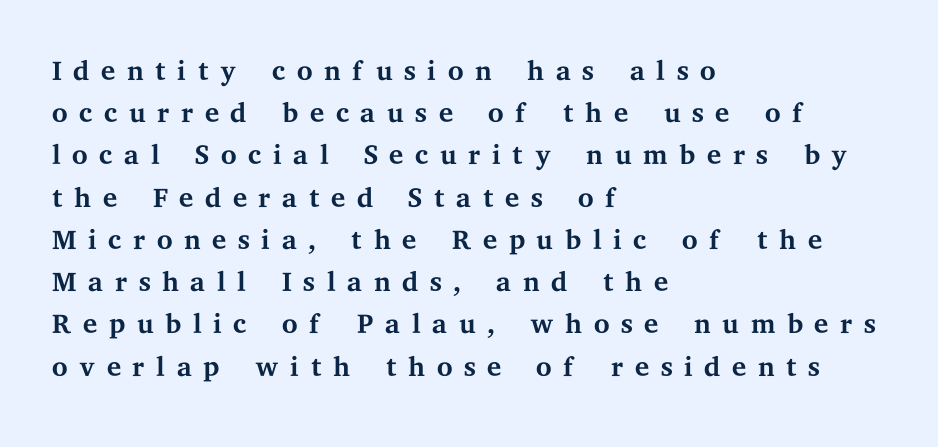
Q: Is the text bold? A: No.
Q: Is the text italic (slanted)? A: No, it is upright.
Q: Is the typeface a serif or a sans-serif typeface? A: Serif.
Q: Is the text underlined? A: No.
Q: How is the paragraph aligned? A: Left-aligned.
Q: Is the spacing between letters normal or unusually wide? A: Unusually wide.
Q: Is the spacing between lines tight, normal or loose? A: Tight.
Q: Width (condensed, normal, or wide)? A: Wide.
Q: Stroke contrast? A: Medium.
Q: x-height? A: Medium.
Q: Monospaced? A: No.
